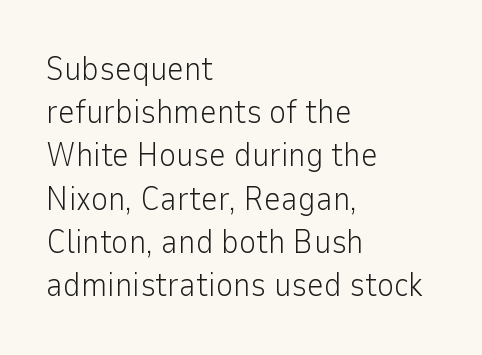
The image shows 33 px light sans-serif type, upright; set left-aligned, normal line spacing (1.31x), normal letter spacing, not underlined; low stroke contrast and a medium x-height.
